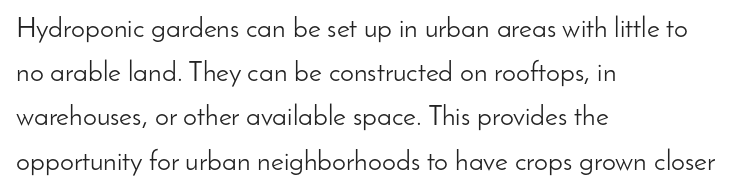
No letter is thick-stroked: the sample isn't bold. This rendering leaves character spacing at its baseline value. Short and long lines alike share a common starting point at left. The block of text has a typical density, with ordinary space between rows. Descender tails drop into unmarked territory.
